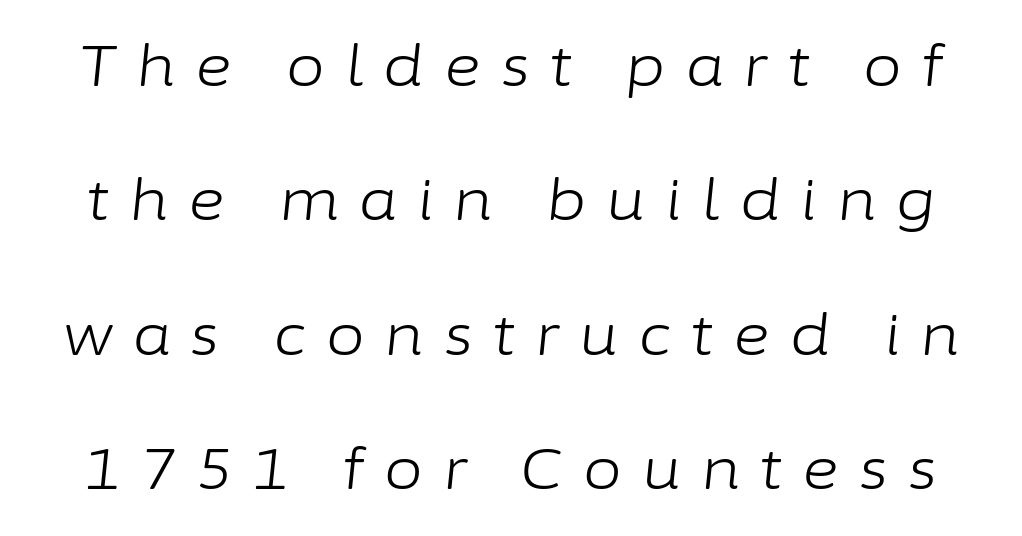
Q: Is the text bold? A: No.
Q: Is the text italic (slanted)? A: Yes, it leans right by about 6 degrees.
Q: Is the text underlined? A: No.
Q: Is the spacing between letters normal or unusually wide? A: Unusually wide.
Q: Is the spacing between lines tight, normal or loose? A: Loose.
Q: Width (condensed, normal, or wide)? A: Normal.
Q: Stroke contrast? A: Low.
Q: x-height? A: Medium.
Q: Monospaced? A: No.
